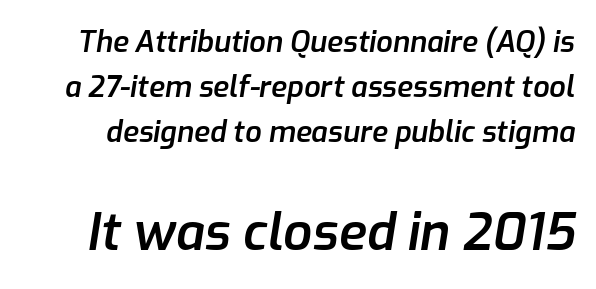
The emphasis by scale lands on block number two, below. Descender tails drop into unmarked territory. Semibold letterforms, between regular and bold. Is this a fixed-width face? No — the glyphs have proportional, varying widths.
